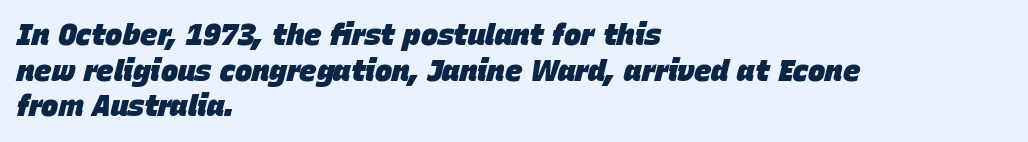
Compared with ordinary roman type, these characters are visibly tilted. This rendering features lettering with no underline. Does the weight exceed regular? Yes, all the way to bold. Casual observation: everything's shoved over to the left.
